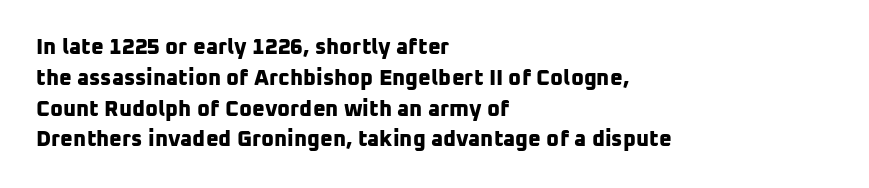
Typesetter's note: full bold, strokes at maximum text heaviness. Line spacing here is normal. Horizontally, the lines are justified to the leading edge only. The type is set solid horizontally, with unmodified tracking.
